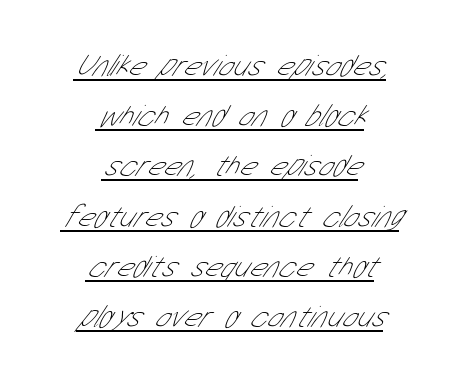
{"serif": "no", "bold": "no", "weight": "thin", "width": "condensed", "stroke_contrast": "low", "x_height": "medium", "monospaced": "no", "underline": "yes", "align": "center", "line_spacing": "normal", "line_spacing_ratio": 1.62, "letter_spacing": "normal", "letter_spacing_em": 0.0, "glyph_px": 31}
